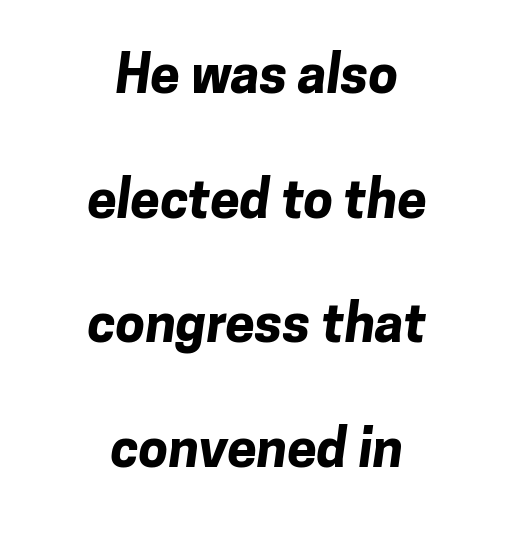
{"serif": "no", "bold": "yes", "weight": "bold", "width": "normal", "stroke_contrast": "low", "x_height": "medium", "monospaced": "no", "underline": "no", "align": "center", "line_spacing": "loose", "line_spacing_ratio": 2.35, "letter_spacing": "normal", "letter_spacing_em": 0.0, "glyph_px": 53}
